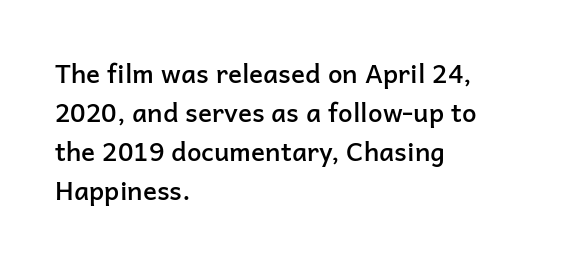
Each row of text sits above clean, open space. The letters stand straight up with perfectly vertical stems. Each word holds together tightly as a unit, with standard inter-letter gaps. A normal amount of white space separates one row of letters from the next. Does the weight exceed regular? Yes, but only to semibold. The paragraph shown leans on its left margin.
